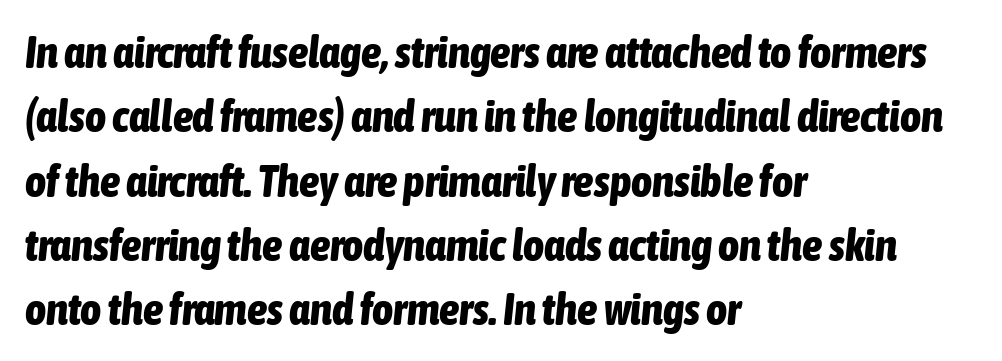
Rule under the text: the space is simply empty. You'd pick this weight for a headline — it's a proper bold. These lines were composed using italics. Inter-character spacing is left at the font's built-in metrics. These lines are set flush left with a ragged right edge.
